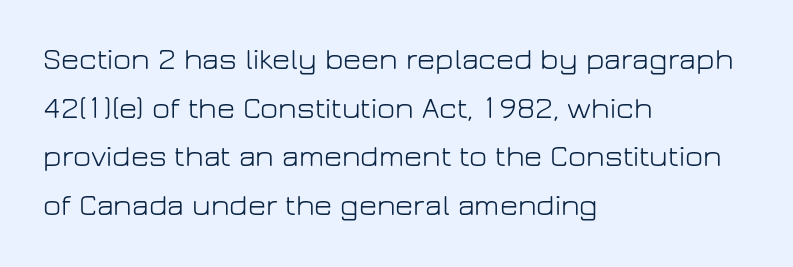
{"serif": "no", "italic": "no", "bold": "no", "weight": "light", "width": "normal", "stroke_contrast": "low", "x_height": "medium", "monospaced": "no", "underline": "no", "align": "left", "line_spacing": "normal", "line_spacing_ratio": 1.57, "letter_spacing": "normal", "letter_spacing_em": 0.0, "glyph_px": 31}
